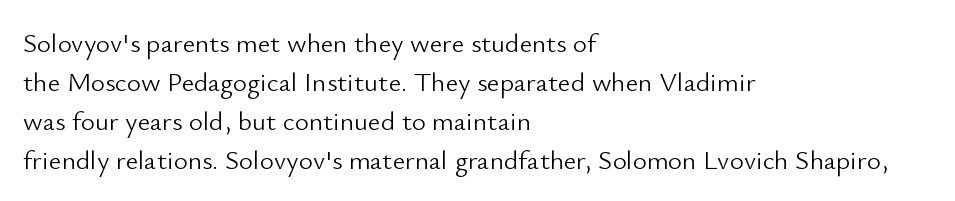
Default kerning and tracking; the words read as compact shapes. No heavy texture on the line: the type isn't bold. A roman cut, with each character standing at attention. Notice how the passage keeps a crisp vertical edge on the left only. Bare-footed words on every line.
